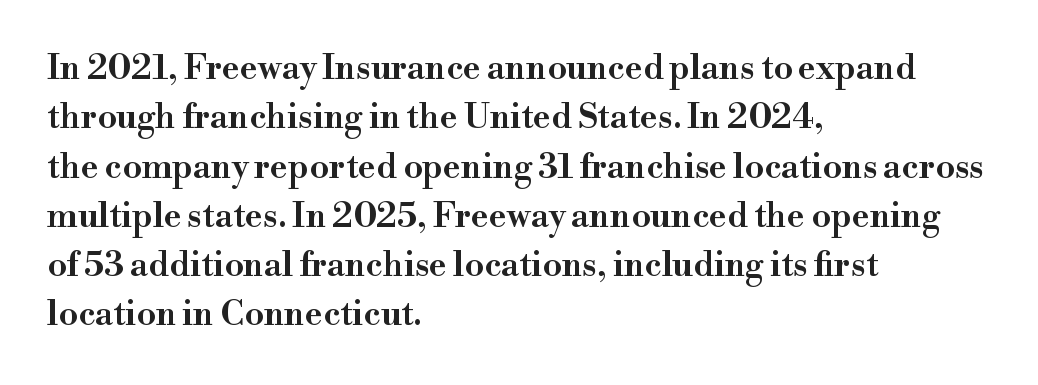
{"serif": "yes", "italic": "no", "width": "wide", "stroke_contrast": "high", "x_height": "small", "monospaced": "no", "underline": "no", "align": "left", "line_spacing": "normal", "line_spacing_ratio": 1.45, "letter_spacing": "normal", "letter_spacing_em": 0.0, "glyph_px": 34}
